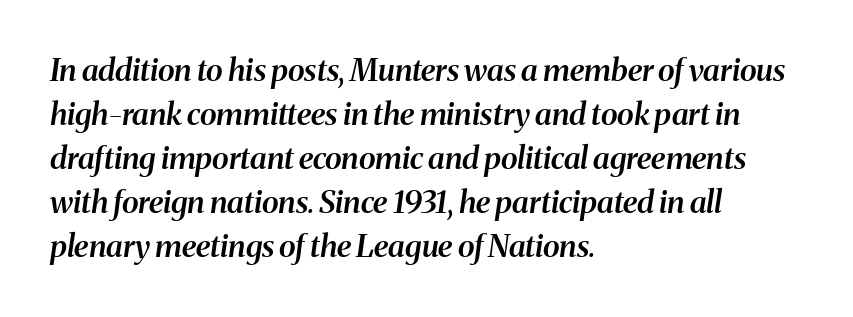
Q: Is the text bold? A: Semi-bold.
Q: Is the text italic (slanted)? A: Yes, it leans right by about 8 degrees.
Q: Is the typeface a serif or a sans-serif typeface? A: Serif.
Q: Is the text underlined? A: No.
Q: How is the paragraph aligned? A: Left-aligned.
Q: Is the spacing between letters normal or unusually wide? A: Normal.
Q: Is the spacing between lines tight, normal or loose? A: Normal.
Q: Width (condensed, normal, or wide)? A: Normal.
Q: Stroke contrast? A: Medium.
Q: x-height? A: Medium.
Q: Monospaced? A: No.
